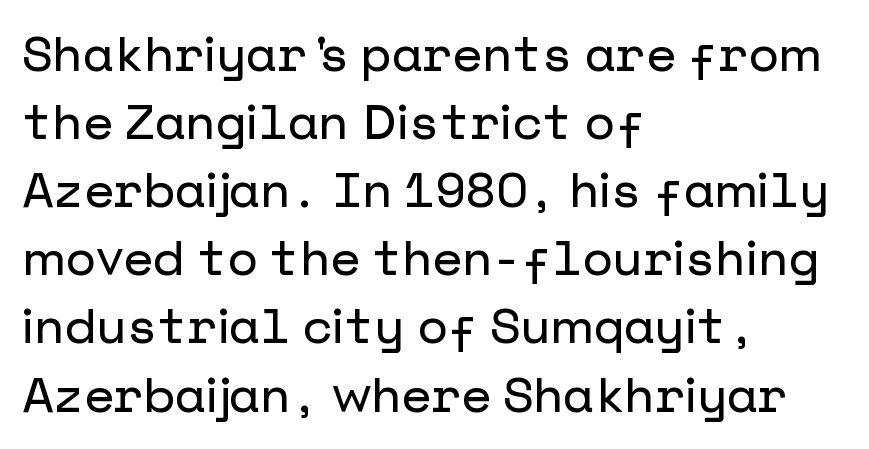
{"serif": "no", "italic": "no", "width": "normal", "stroke_contrast": "low", "x_height": "medium", "underline": "no", "align": "left", "line_spacing": "normal", "line_spacing_ratio": 1.39, "letter_spacing": "normal", "letter_spacing_em": 0.0, "glyph_px": 49}
